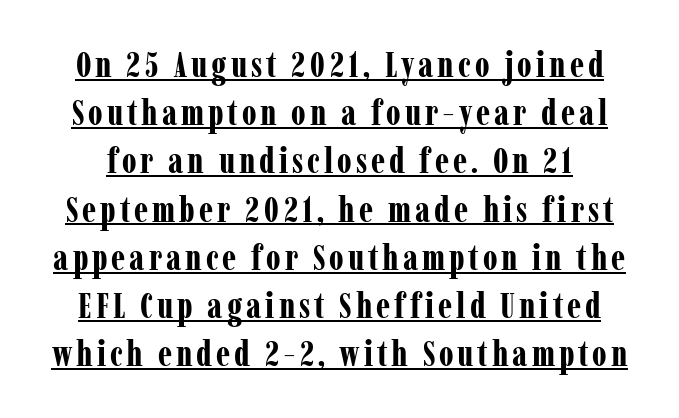
Q: Is the text bold? A: Yes.
Q: Is the text italic (slanted)? A: No, it is upright.
Q: Is the typeface a serif or a sans-serif typeface? A: Serif.
Q: Is the text underlined? A: Yes.
Q: Is the spacing between lines tight, normal or loose? A: Normal.
Q: Width (condensed, normal, or wide)? A: Condensed.
Q: Stroke contrast? A: Low.
Q: x-height? A: Medium.
Q: Monospaced? A: No.
